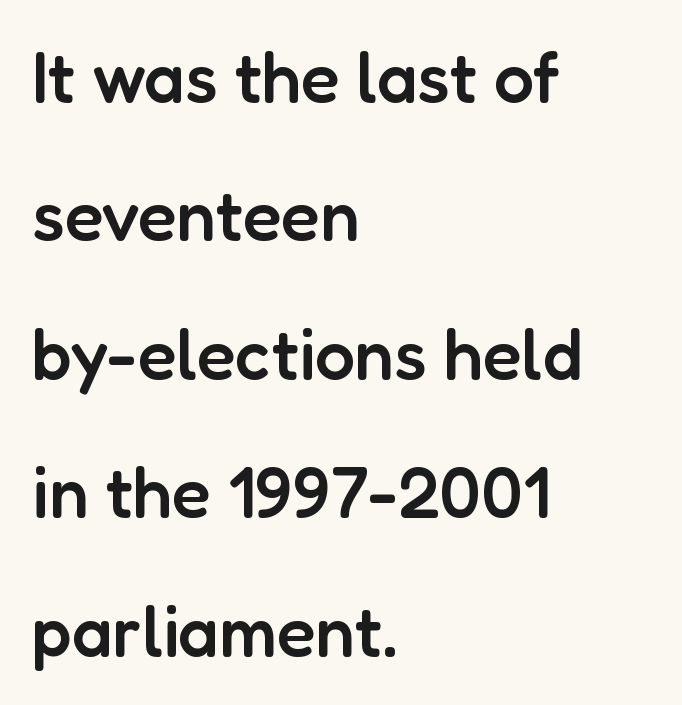
The image shows 71 px semibold sans-serif type, upright; set left-aligned, loose line spacing (1.95x), normal letter spacing, not underlined; low stroke contrast and a medium x-height.
